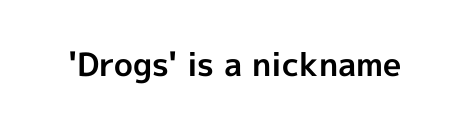
The image shows 32 px bold sans-serif type, upright; set normal letter spacing, not underlined; a medium x-height.
